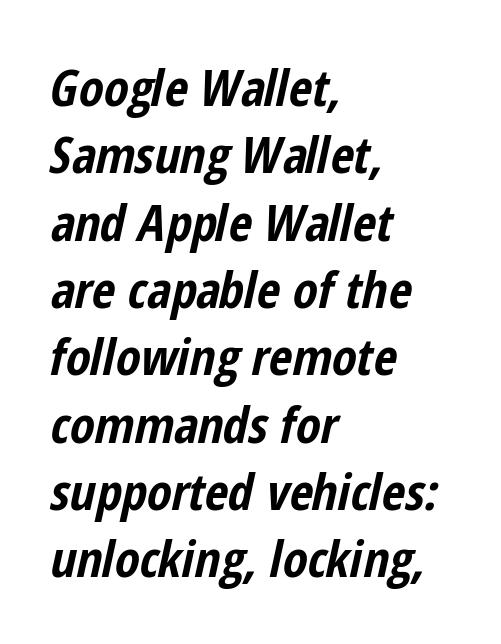
Plain, unruled lines of type. Stroke thickness is high; the sample reads as a true bold. The passage shown is typed in a proportional face where columns would drift. The space between consecutive lines is moderate. No extra tracking has been applied to these lines. Where is the straight margin? On the left.
